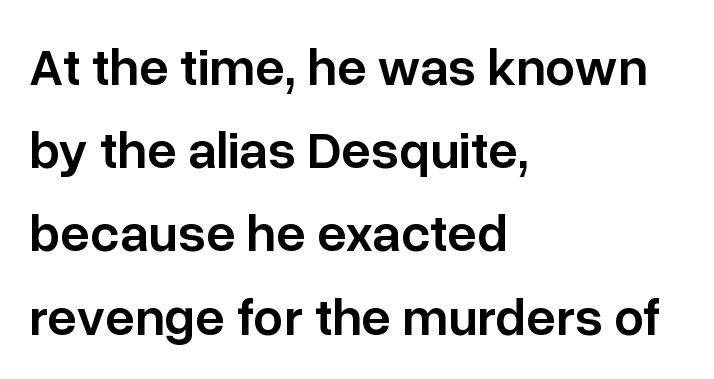
The image shows 53 px semibold sans-serif type, upright; set left-aligned, normal line spacing (1.57x), normal letter spacing, not underlined; low stroke contrast and a medium x-height.
